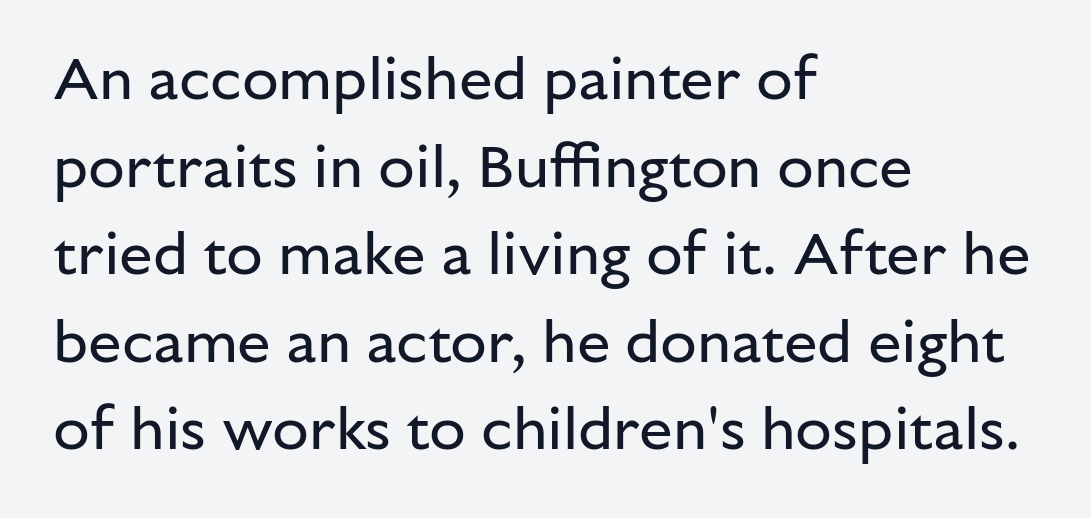
The image shows 60 px regular-weight sans-serif type, upright; set left-aligned, normal line spacing (1.46x), normal letter spacing, not underlined; low stroke contrast and a medium x-height.
